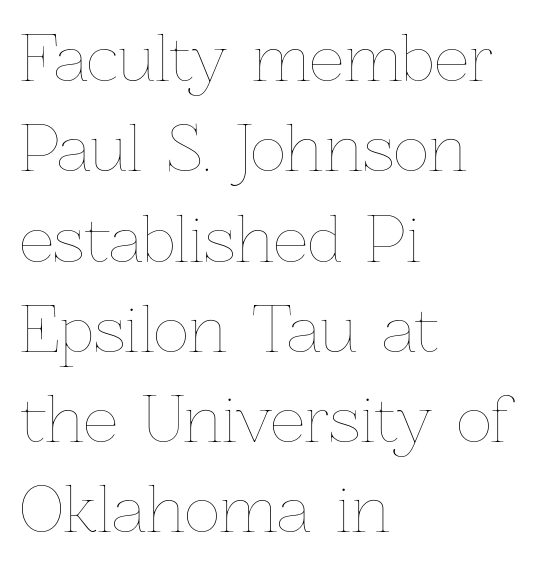
Q: Is the text bold? A: No.
Q: Is the text italic (slanted)? A: No, it is upright.
Q: Is the text underlined? A: No.
Q: How is the paragraph aligned? A: Left-aligned.
Q: Is the spacing between letters normal or unusually wide? A: Normal.
Q: Is the spacing between lines tight, normal or loose? A: Normal.
Q: Width (condensed, normal, or wide)? A: Normal.
Q: Stroke contrast? A: Low.
Q: x-height? A: Medium.
Q: Monospaced? A: No.
